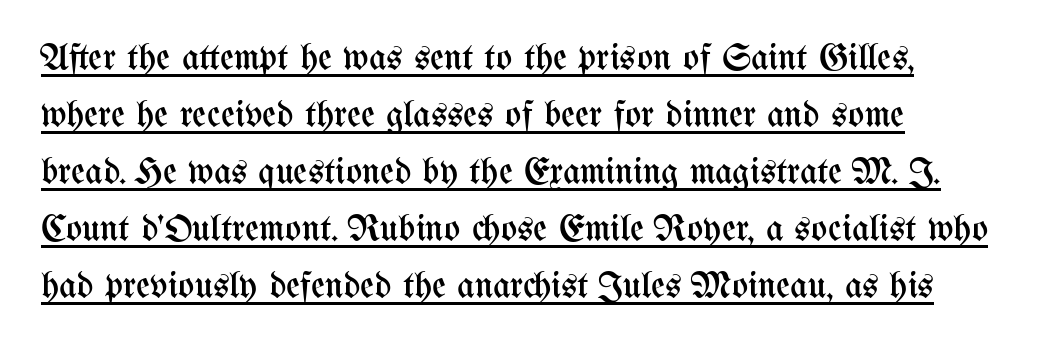
{"italic": "no", "bold": "no", "weight": "regular", "width": "condensed", "stroke_contrast": "medium", "x_height": "medium", "monospaced": "no", "underline": "yes", "line_spacing": "normal", "line_spacing_ratio": 1.5, "letter_spacing": "normal", "letter_spacing_em": 0.0, "glyph_px": 38}
